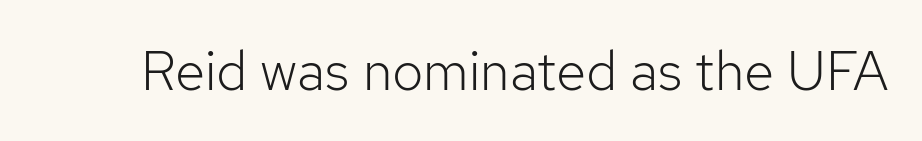
{"serif": "no", "italic": "no", "bold": "no", "weight": "light", "width": "normal", "stroke_contrast": "low", "x_height": "medium", "monospaced": "no", "underline": "no", "letter_spacing": "normal", "letter_spacing_em": 0.0, "glyph_px": 55}
